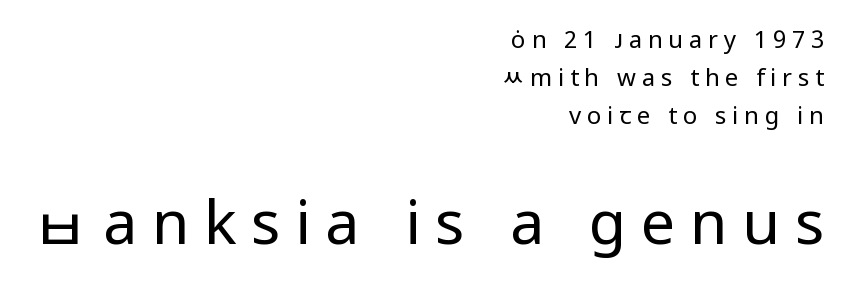
Q: Is the text bold? A: No.
Q: Is the text italic (slanted)? A: No, it is upright.
Q: Is the typeface a serif or a sans-serif typeface? A: Sans-serif.
Q: Is the text underlined? A: No.
Q: How is the paragraph aligned? A: Right-aligned.
Q: Is the spacing between letters normal or unusually wide? A: Unusually wide.
Q: Is the spacing between lines tight, normal or loose? A: Normal.
Q: Which block of text is set in a larger size, the first (top) or the second (bottom)? A: The second (bottom) one.
Q: Width (condensed, normal, or wide)? A: Normal.
Q: Stroke contrast? A: Low.
Q: x-height? A: Medium.
Q: Monospaced? A: No.
